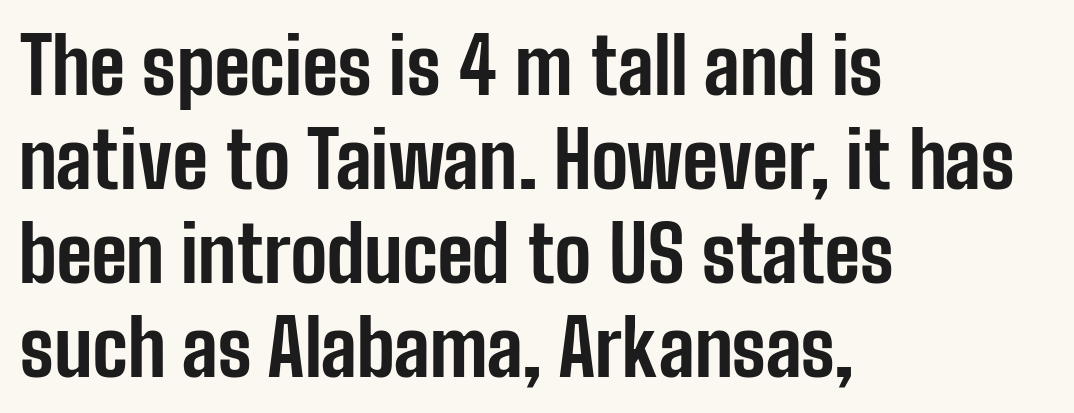
Q: Is the text bold? A: Yes.
Q: Is the text italic (slanted)? A: No, it is upright.
Q: Is the typeface a serif or a sans-serif typeface? A: Sans-serif.
Q: Is the text underlined? A: No.
Q: How is the paragraph aligned? A: Left-aligned.
Q: Is the spacing between letters normal or unusually wide? A: Normal.
Q: Width (condensed, normal, or wide)? A: Condensed.
Q: Stroke contrast? A: Low.
Q: x-height? A: Medium.
Q: Monospaced? A: No.
